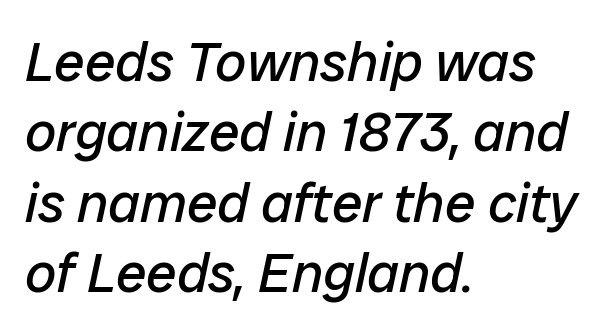
{"italic": "yes", "lean": "right", "slant_degrees": 12, "bold": "no", "weight": "regular", "width": "normal", "stroke_contrast": "low", "x_height": "medium", "monospaced": "no", "underline": "no", "align": "left", "line_spacing": "normal", "line_spacing_ratio": 1.28, "letter_spacing": "normal", "letter_spacing_em": 0.0, "glyph_px": 55}
